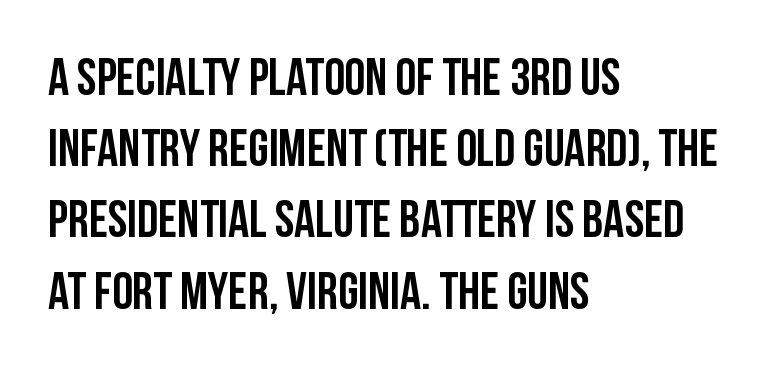
Q: Is the text italic (slanted)? A: No, it is upright.
Q: Is the typeface a serif or a sans-serif typeface? A: Sans-serif.
Q: Is the text underlined? A: No.
Q: How is the paragraph aligned? A: Left-aligned.
Q: Is the spacing between letters normal or unusually wide? A: Normal.
Q: Is the spacing between lines tight, normal or loose? A: Normal.
Q: Width (condensed, normal, or wide)? A: Condensed.
Q: Stroke contrast? A: Low.
Q: x-height? A: Large.
Q: Monospaced? A: No.
